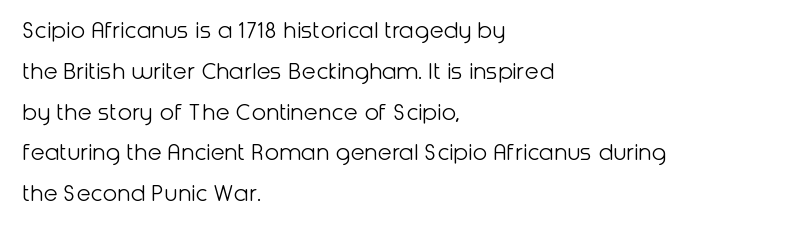
The image shows 26 px text type, upright; set left-aligned, normal line spacing (1.57x), normal letter spacing, not underlined.
